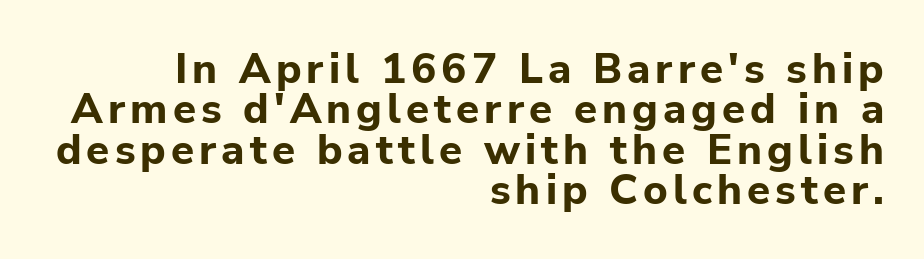
The image shows 42 px bold sans-serif type, upright; set right-aligned, tight line spacing (0.96x), not underlined; low stroke contrast and a medium x-height.
